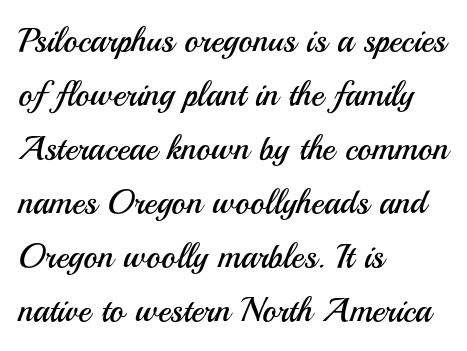
{"serif": "no", "bold": "no", "weight": "regular", "width": "normal", "stroke_contrast": "medium", "x_height": "small", "monospaced": "no", "underline": "no", "align": "left", "line_spacing": "normal", "line_spacing_ratio": 1.59, "letter_spacing": "normal", "letter_spacing_em": 0.0, "glyph_px": 34}
